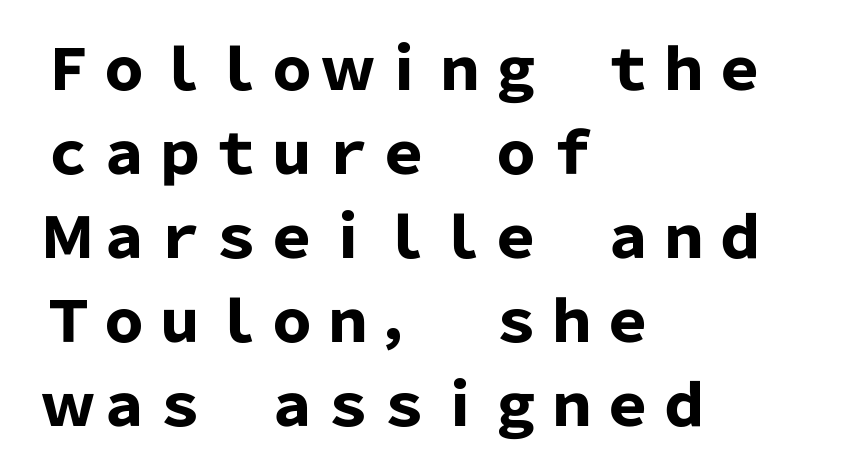
The font's upright variant was chosen for this text. Examine the stroke ends and you'll find no serifs. The rag falls on the right side of this text block. Interline gaps are of average width in this sample.
